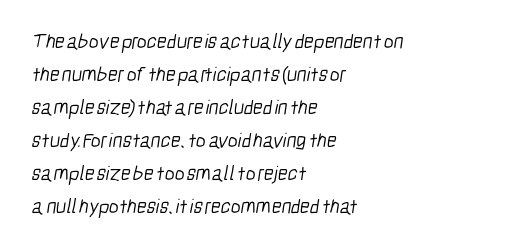
{"bold": "no", "underline": "no", "align": "left", "line_spacing": "normal", "line_spacing_ratio": 1.57, "letter_spacing": "normal", "letter_spacing_em": 0.0, "glyph_px": 21}
